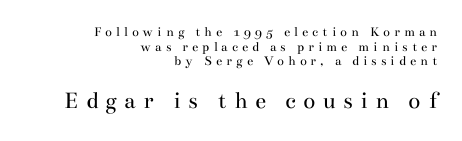
{"italic": "no", "bold": "no", "underline": "no", "align": "right", "line_spacing": "tight", "line_spacing_ratio": 1.05, "letter_spacing": "wide", "letter_spacing_em": 0.29, "larger_block": "second", "size_ratio": 1.79, "glyph_px": 25}
